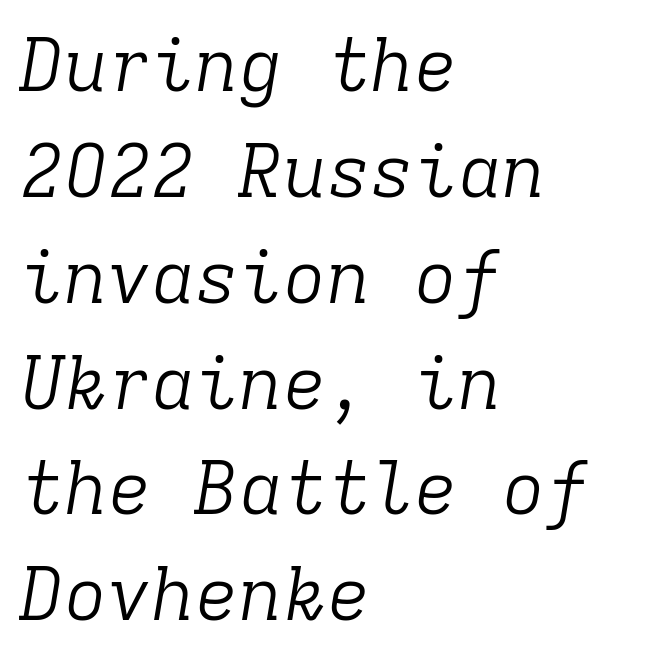
{"serif": "yes", "italic": "yes", "lean": "right", "slant_degrees": 9, "bold": "no", "weight": "light", "width": "normal", "stroke_contrast": "low", "x_height": "medium", "monospaced": "yes", "underline": "no", "align": "left", "line_spacing": "normal", "line_spacing_ratio": 1.45, "letter_spacing": "normal", "letter_spacing_em": 0.0, "glyph_px": 73}
